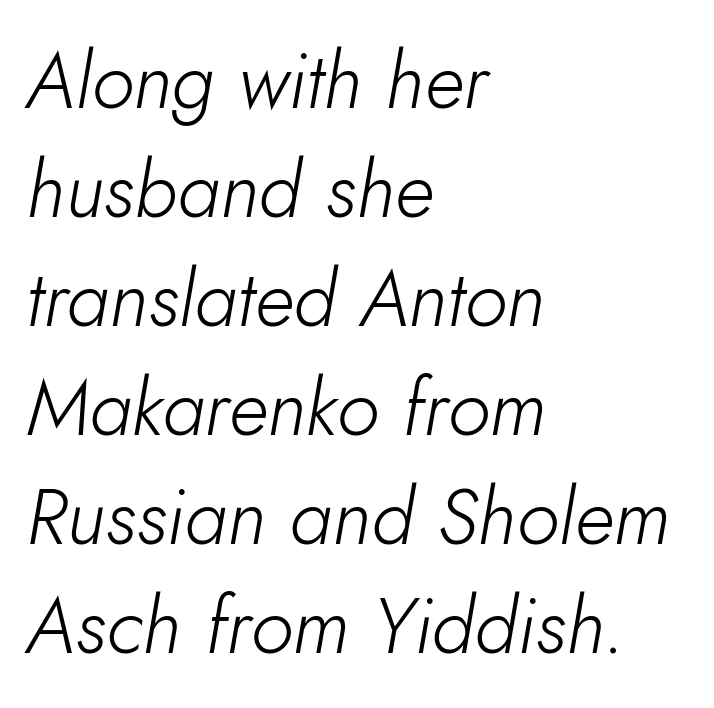
{"italic": "yes", "lean": "right", "slant_degrees": 10, "bold": "no", "weight": "light", "width": "normal", "stroke_contrast": "low", "x_height": "small", "monospaced": "no", "underline": "no", "align": "left", "line_spacing": "normal", "line_spacing_ratio": 1.38, "letter_spacing": "normal", "letter_spacing_em": 0.0, "glyph_px": 79}
